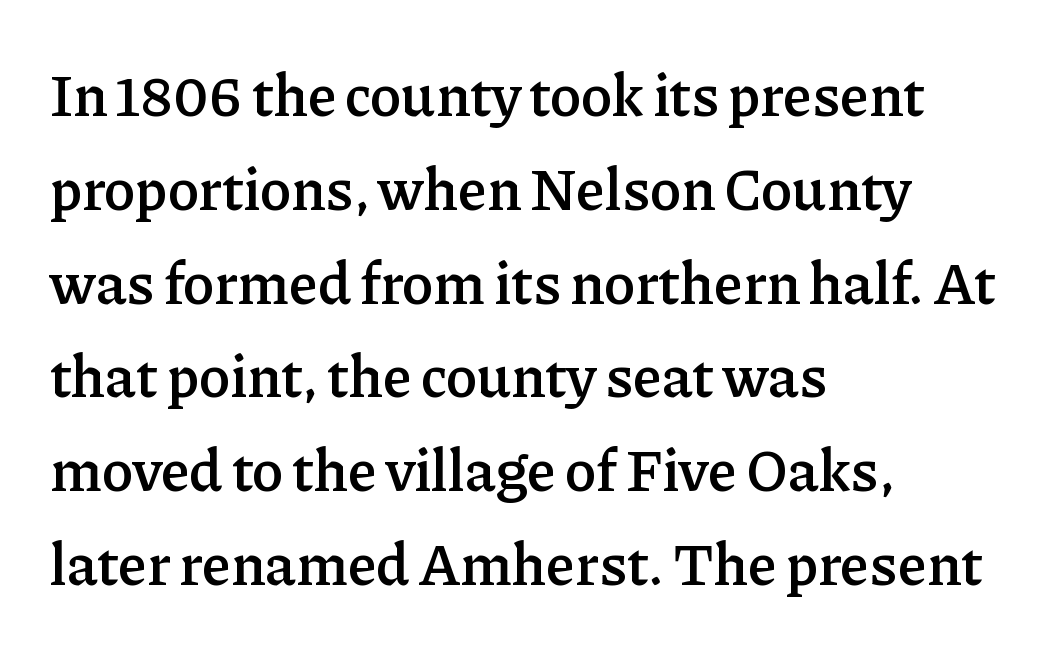
The type sits square on the baseline with zero lean. Note the varied advance widths — an 'i' is clearly narrower than an 'm'. Nobody drew a line under any word here. Typesetter's note: demi weight, one step under bold.
